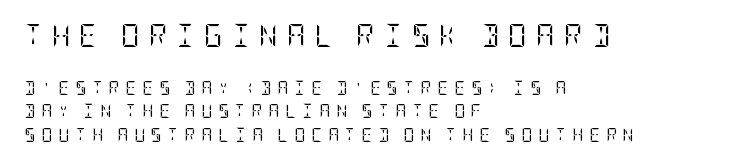
The designer left line spacing at the default. Caption: expanded tracking, letters set apart. The paragraph has a hard left edge and a soft right edge. Heaviness? Minimal to ordinary, like unemphasized prose.
